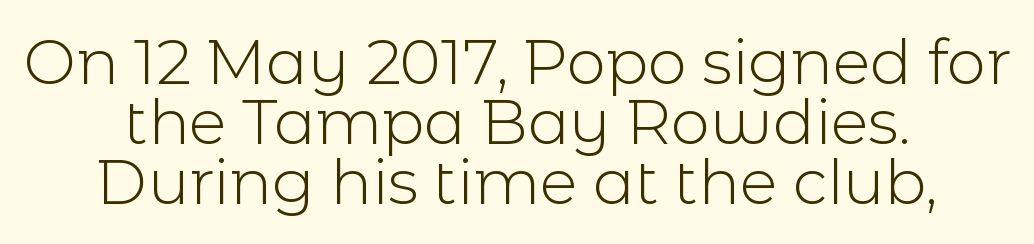
The paragraph shown floats in the horizontal middle. Has an underline been added? It has not. Counters stay open thanks to moderate or lighter strokes. Letter spacing: default. These lines were composed using upright roman letters. Is there much room between lines? No — they nearly touch.
